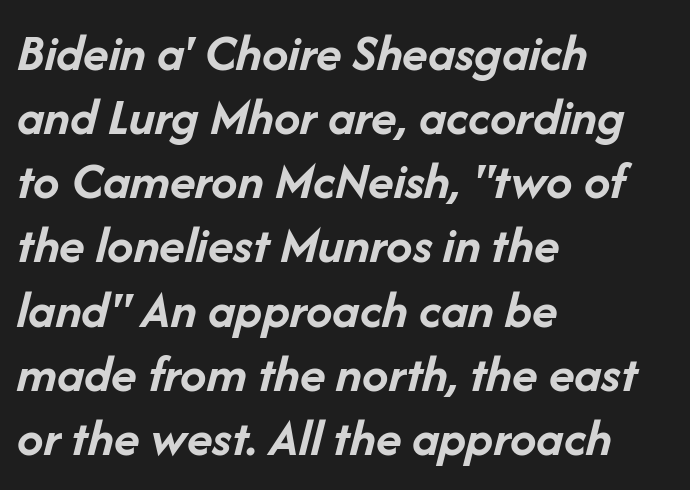
Q: Is the text bold? A: Yes.
Q: Is the text italic (slanted)? A: Yes, it leans right by about 14 degrees.
Q: Is the text underlined? A: No.
Q: How is the paragraph aligned? A: Left-aligned.
Q: Is the spacing between letters normal or unusually wide? A: Normal.
Q: Width (condensed, normal, or wide)? A: Normal.
Q: Stroke contrast? A: Low.
Q: x-height? A: Medium.
Q: Monospaced? A: No.
